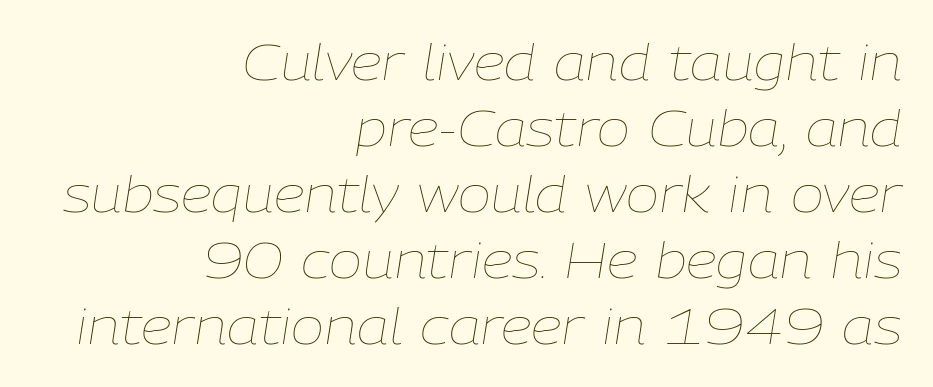
{"italic": "yes", "lean": "right", "slant_degrees": 9, "bold": "no", "weight": "thin", "width": "normal", "stroke_contrast": "low", "x_height": "medium", "monospaced": "no", "underline": "no", "align": "right", "line_spacing": "normal", "line_spacing_ratio": 1.32, "letter_spacing": "normal", "letter_spacing_em": 0.0, "glyph_px": 50}
